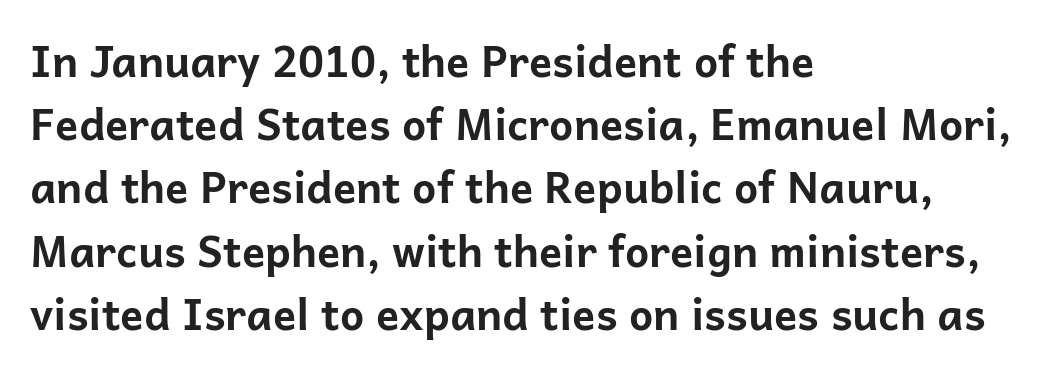
The image shows 43 px bold sans-serif type, upright; set left-aligned, normal line spacing (1.47x), normal letter spacing, not underlined; low stroke contrast and a medium x-height.
